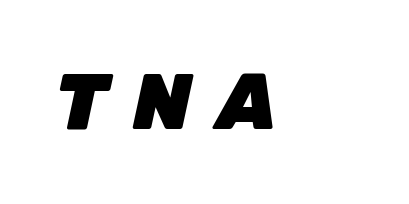
Q: Is the text bold? A: Yes.
Q: Is the text italic (slanted)? A: Yes, it leans right by about 12 degrees.
Q: Is the text underlined? A: No.
Q: How is the paragraph aligned? A: Left-aligned.
Q: Is the spacing between letters normal or unusually wide? A: Unusually wide.
Q: Width (condensed, normal, or wide)? A: Normal.
Q: Stroke contrast? A: Low.
Q: x-height? A: Medium.
Q: Monospaced? A: No.
